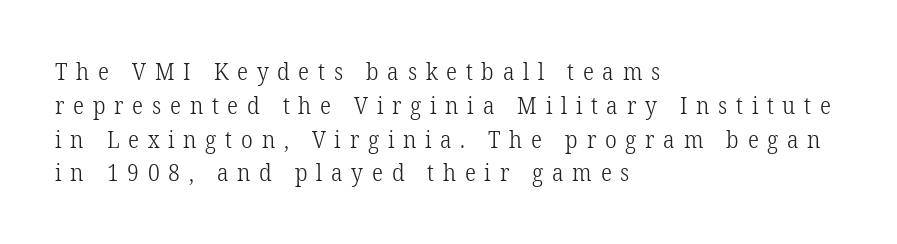
Q: Is the text bold? A: No.
Q: Is the text italic (slanted)? A: No, it is upright.
Q: Is the text underlined? A: No.
Q: How is the paragraph aligned? A: Left-aligned.
Q: Is the spacing between letters normal or unusually wide? A: Unusually wide.
Q: Is the spacing between lines tight, normal or loose? A: Normal.
